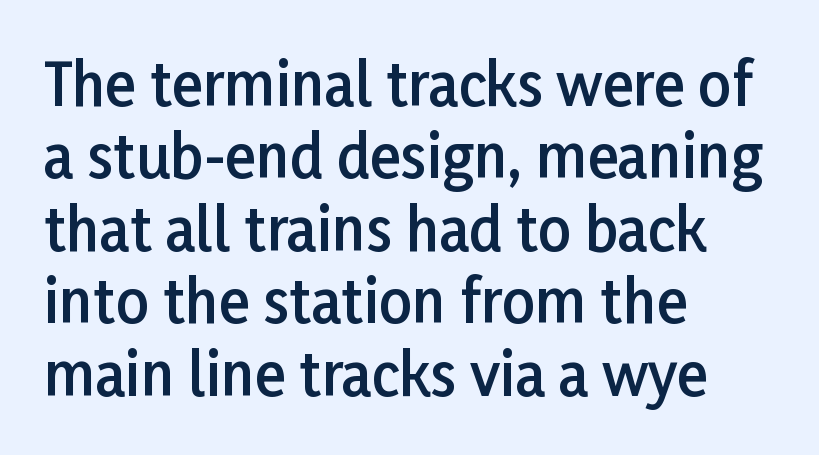
The image shows 58 px semibold sans-serif type, upright; set left-aligned, normal line spacing (1.25x), normal letter spacing, not underlined; low stroke contrast and a medium x-height.
